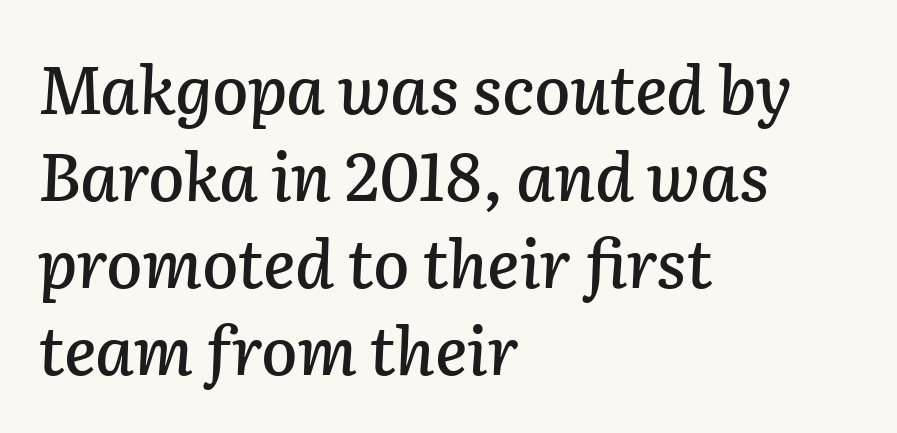
The image shows 66 px text type, italic (leaning right); set left-aligned, normal line spacing (1.32x), normal letter spacing, not underlined; low stroke contrast and a medium x-height.
